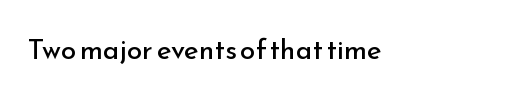
{"serif": "no", "italic": "no", "bold": "no", "weight": "regular", "width": "normal", "stroke_contrast": "low", "x_height": "small", "monospaced": "no", "underline": "no", "letter_spacing": "normal", "letter_spacing_em": 0.0, "glyph_px": 28}
